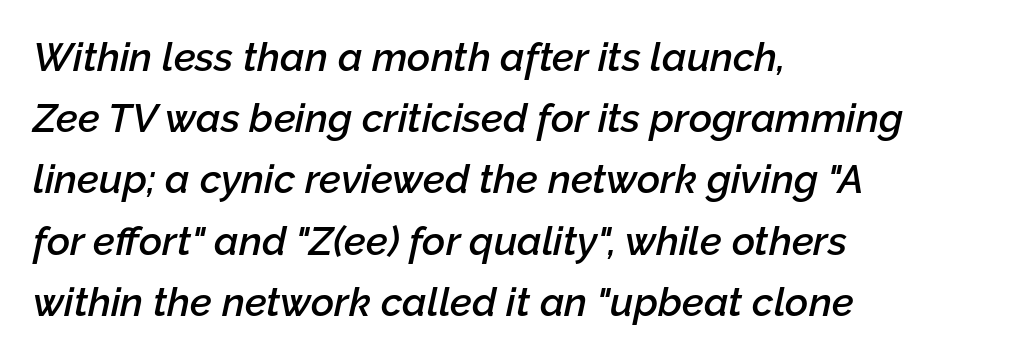
Underlining? Definitely not there. Firm but not heavy-handed strokes: this text is semibold. Glyph-to-glyph distance matches everyday printed text. The rag falls on the right side of this text block.
